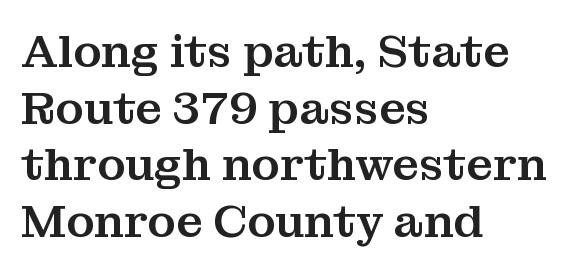
Q: Is the text italic (slanted)? A: No, it is upright.
Q: Is the typeface a serif or a sans-serif typeface? A: Serif.
Q: Is the text underlined? A: No.
Q: How is the paragraph aligned? A: Left-aligned.
Q: Is the spacing between letters normal or unusually wide? A: Normal.
Q: Width (condensed, normal, or wide)? A: Normal.
Q: Stroke contrast? A: Medium.
Q: x-height? A: Medium.
Q: Monospaced? A: No.
